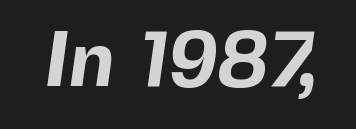
Each letter's strokes conclude bluntly, with no projecting serifs. Here the designer chose a conventional face with non-uniform glyph widths. Observe the ordinary spacing: letters are neighbours, not strangers. Strokes here are thick enough to call this a true bold. Type without underlining.
